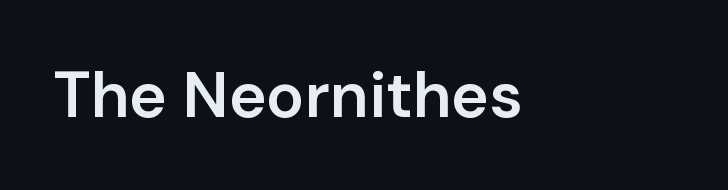
{"serif": "no", "italic": "no", "bold": "semi", "weight": "semibold", "width": "normal", "stroke_contrast": "low", "x_height": "medium", "monospaced": "no", "underline": "no", "letter_spacing": "normal", "letter_spacing_em": 0.0, "glyph_px": 64}
